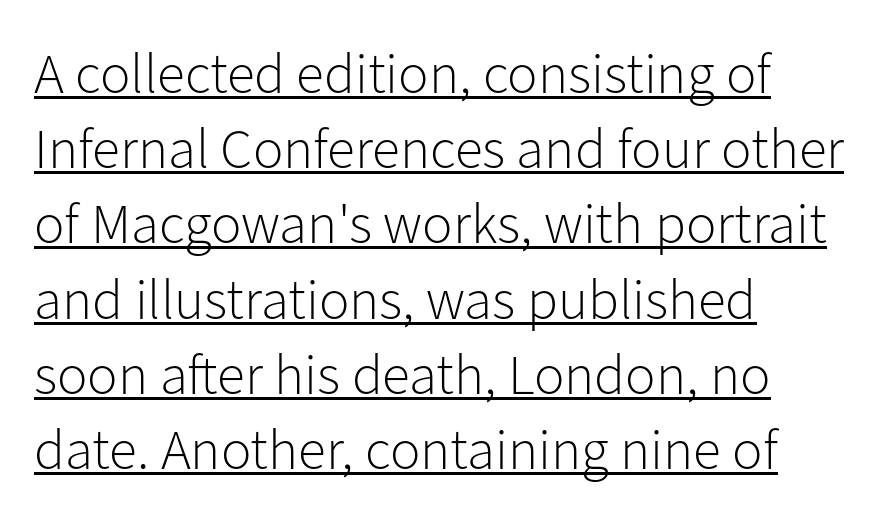
{"serif": "no", "italic": "no", "bold": "no", "weight": "light", "width": "normal", "stroke_contrast": "low", "x_height": "medium", "monospaced": "no", "underline": "yes", "align": "left", "line_spacing": "normal", "line_spacing_ratio": 1.32, "letter_spacing": "normal", "letter_spacing_em": 0.0, "glyph_px": 57}
